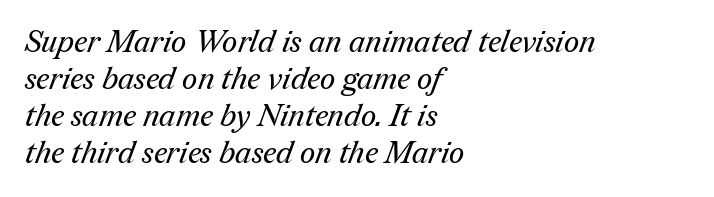
Characters follow at the spacing the type designer built in. A typesetter would call this proportional, since set widths differ per character. Serifs: yes, visible at the terminals of the letterforms. Left-aligned paragraph, ragged on the right.
